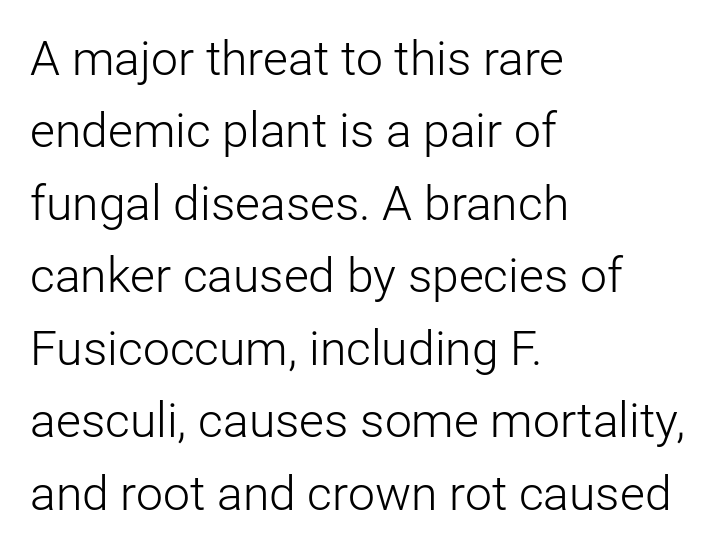
Baseline-to-baseline distance is the conventional proportion of letter height. Notice how the passage keeps a crisp vertical edge on the left only. You can tell it's not italic because the verticals are truly vertical. The face used here is proportionally spaced, like ordinary book or web type. The space directly below the letters is spotless. The typeface has the unassuming heft of standard copy or less.
